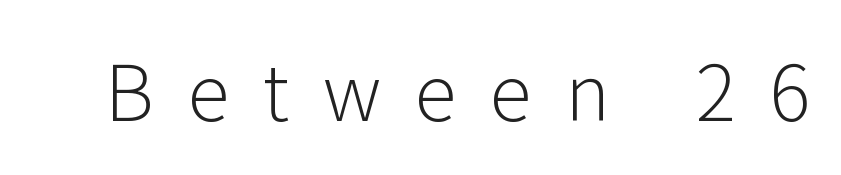
{"serif": "no", "italic": "no", "bold": "no", "weight": "light", "width": "normal", "stroke_contrast": "low", "x_height": "medium", "monospaced": "no", "underline": "no", "letter_spacing": "wide", "letter_spacing_em": 0.44, "glyph_px": 77}
